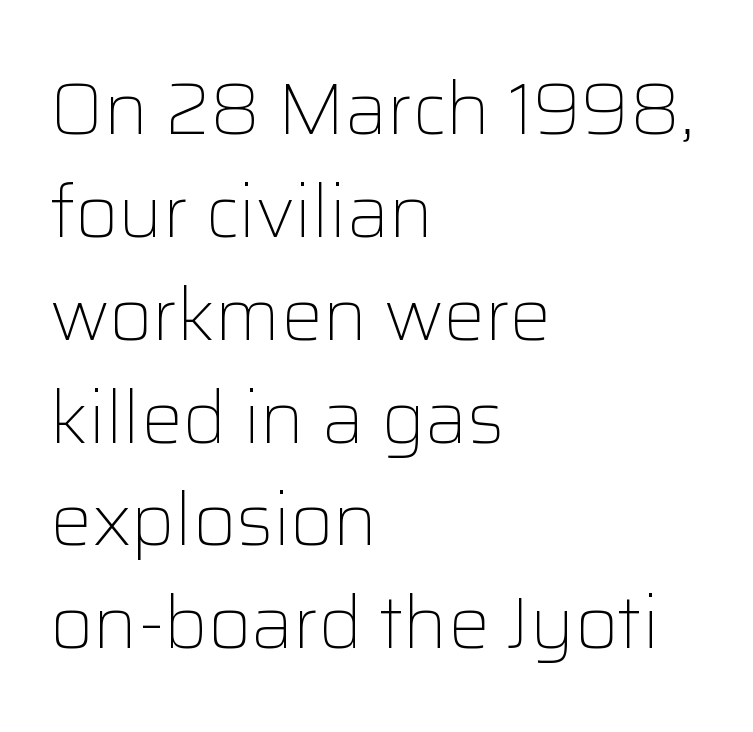
{"serif": "no", "italic": "no", "bold": "no", "weight": "light", "width": "normal", "stroke_contrast": "low", "x_height": "medium", "monospaced": "no", "underline": "no", "align": "left", "line_spacing": "normal", "line_spacing_ratio": 1.39, "letter_spacing": "normal", "letter_spacing_em": 0.0, "glyph_px": 74}
